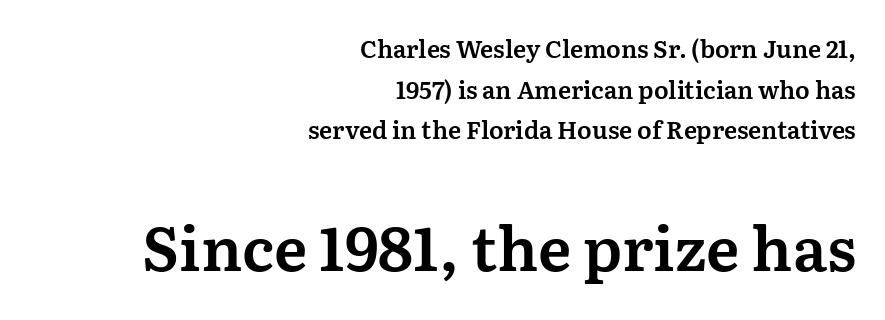
Q: Is the text italic (slanted)? A: No, it is upright.
Q: Is the typeface a serif or a sans-serif typeface? A: Serif.
Q: Is the text underlined? A: No.
Q: How is the paragraph aligned? A: Right-aligned.
Q: Is the spacing between letters normal or unusually wide? A: Normal.
Q: Is the spacing between lines tight, normal or loose? A: Normal.
Q: Which block of text is set in a larger size, the first (top) or the second (bottom)? A: The second (bottom) one.
Q: Width (condensed, normal, or wide)? A: Normal.
Q: Stroke contrast? A: Medium.
Q: x-height? A: Medium.
Q: Monospaced? A: No.
